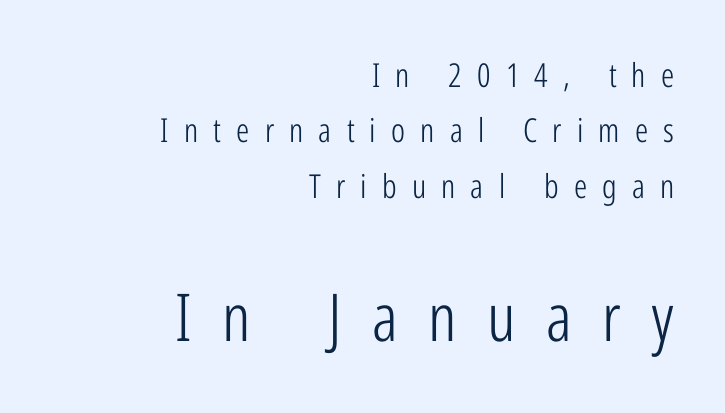
Q: Is the text bold? A: No.
Q: Is the text italic (slanted)? A: No, it is upright.
Q: Is the typeface a serif or a sans-serif typeface? A: Sans-serif.
Q: Is the text underlined? A: No.
Q: How is the paragraph aligned? A: Right-aligned.
Q: Is the spacing between letters normal or unusually wide? A: Unusually wide.
Q: Is the spacing between lines tight, normal or loose? A: Normal.
Q: Which block of text is set in a larger size, the first (top) or the second (bottom)? A: The second (bottom) one.
Q: Width (condensed, normal, or wide)? A: Condensed.
Q: Stroke contrast? A: Low.
Q: x-height? A: Medium.
Q: Monospaced? A: No.
